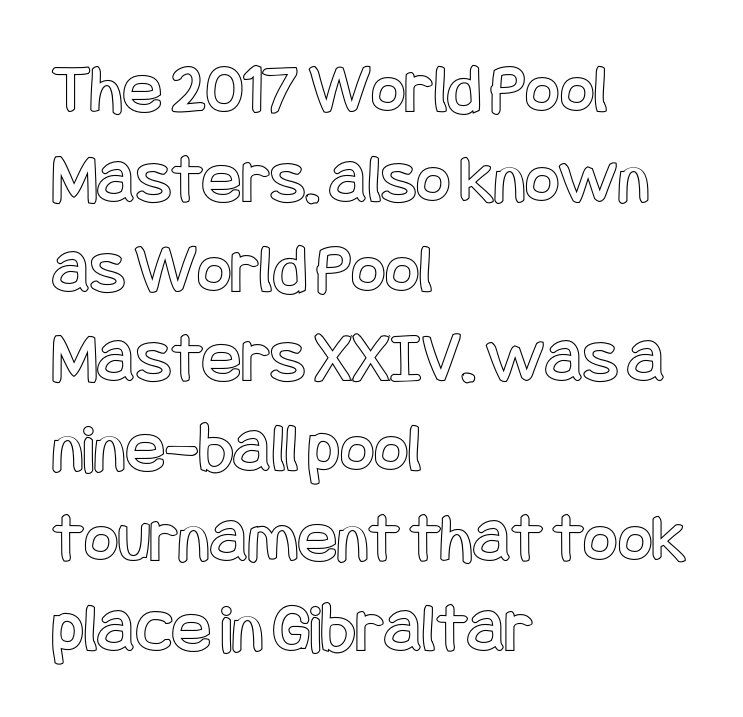
Q: Is the text italic (slanted)? A: No, it is upright.
Q: Is the text underlined? A: No.
Q: How is the paragraph aligned? A: Left-aligned.
Q: Is the spacing between letters normal or unusually wide? A: Normal.
Q: Width (condensed, normal, or wide)? A: Condensed.
Q: x-height? A: Large.
